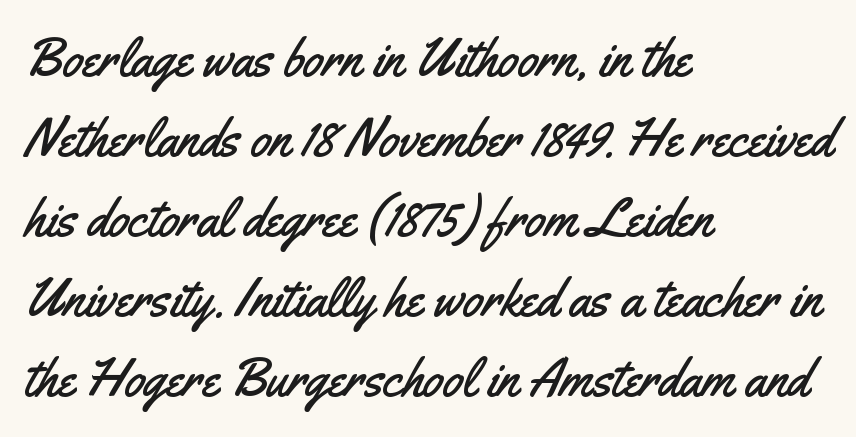
The image shows 53 px condensed sans-serif type; set left-aligned, normal line spacing (1.51x), normal letter spacing, not underlined; medium stroke contrast and a small x-height.
